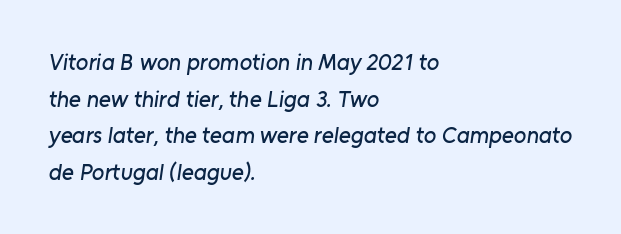
The image shows 23 px text type; set left-aligned, normal line spacing (1.59x), normal letter spacing, not underlined.
